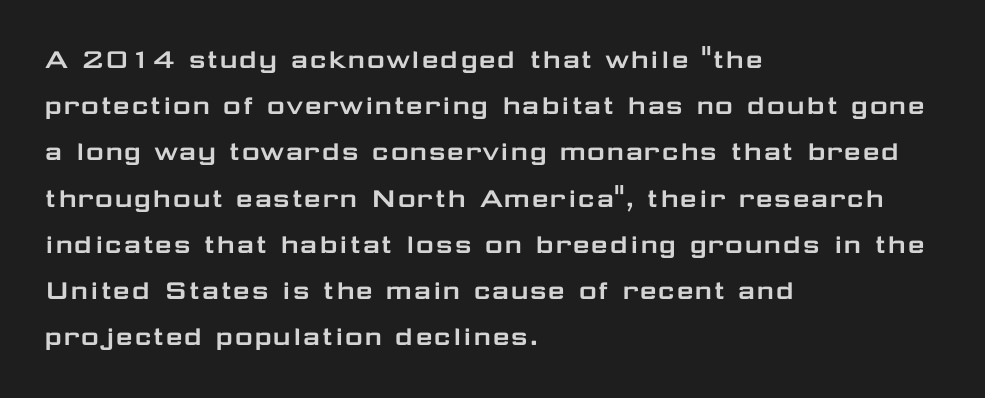
Q: Is the text italic (slanted)? A: No, it is upright.
Q: Is the typeface a serif or a sans-serif typeface? A: Sans-serif.
Q: Is the text underlined? A: No.
Q: How is the paragraph aligned? A: Left-aligned.
Q: Is the spacing between letters normal or unusually wide? A: Normal.
Q: Is the spacing between lines tight, normal or loose? A: Normal.
Q: Width (condensed, normal, or wide)? A: Wide.
Q: Stroke contrast? A: Low.
Q: x-height? A: Medium.
Q: Monospaced? A: No.
